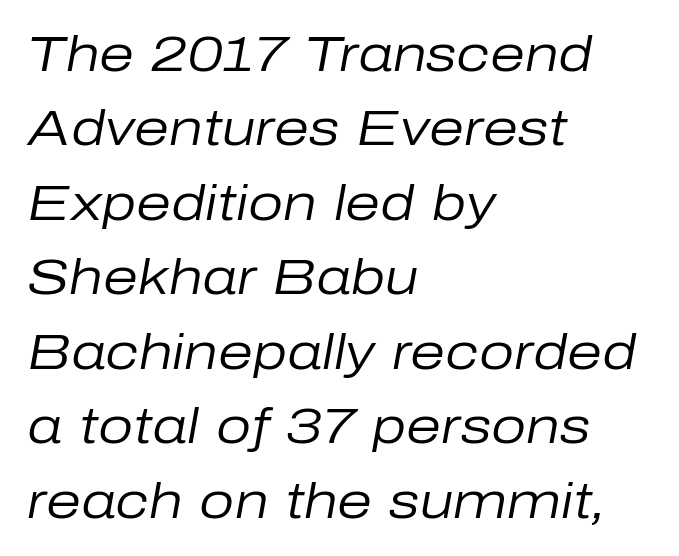
{"italic": "yes", "lean": "right", "slant_degrees": 10, "bold": "no", "weight": "regular", "width": "normal", "stroke_contrast": "low", "x_height": "medium", "monospaced": "no", "underline": "no", "align": "left", "line_spacing": "normal", "line_spacing_ratio": 1.49, "letter_spacing": "normal", "letter_spacing_em": 0.0, "glyph_px": 50}
